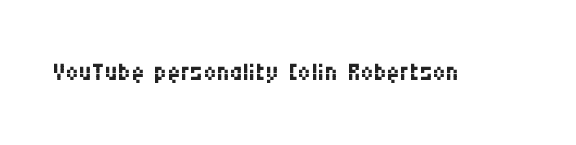
{"serif": "no", "italic": "no", "bold": "no", "weight": "regular", "width": "condensed", "stroke_contrast": "medium", "x_height": "large", "monospaced": "no", "underline": "no", "letter_spacing": "normal", "letter_spacing_em": 0.0, "glyph_px": 36}
